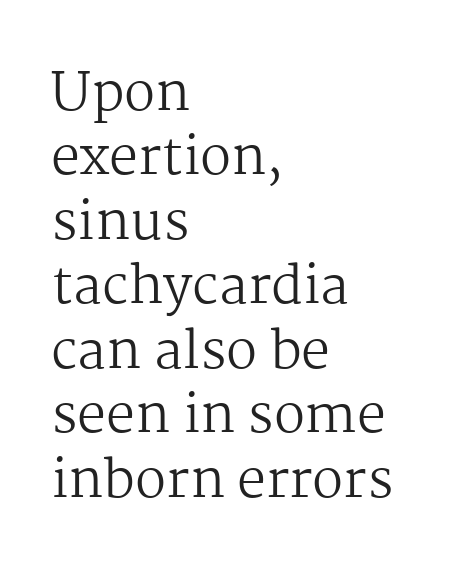
The image shows 52 px regular-weight serif type, upright; set left-aligned, line spacing 1.24x, normal letter spacing, not underlined; medium stroke contrast and a medium x-height.
